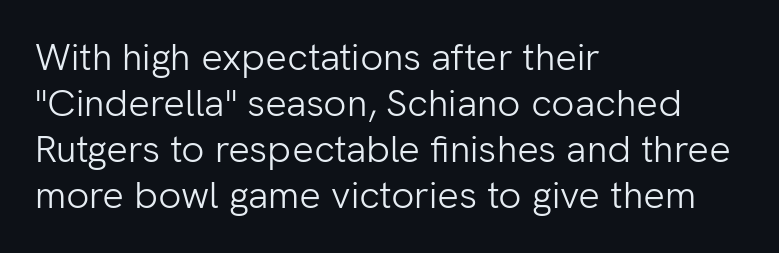
The image shows 38 px light sans-serif type, upright; set left-aligned, line spacing 1.21x, normal letter spacing, not underlined; low stroke contrast and a medium x-height.
